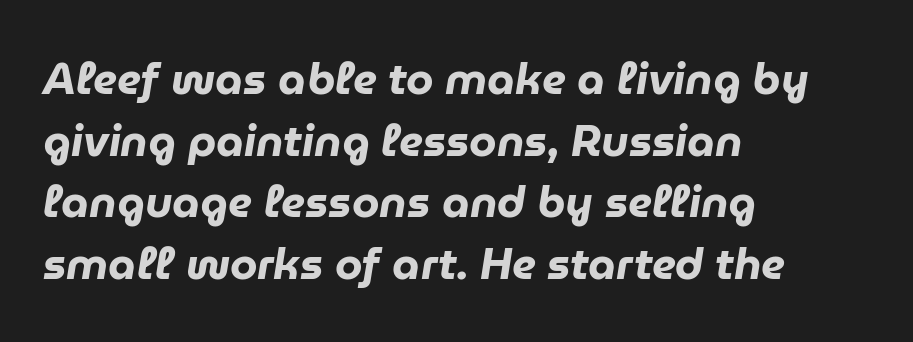
Q: Is the text bold? A: Yes.
Q: Is the text italic (slanted)? A: Yes, it leans right by about 9 degrees.
Q: Is the text underlined? A: No.
Q: How is the paragraph aligned? A: Left-aligned.
Q: Is the spacing between letters normal or unusually wide? A: Normal.
Q: Is the spacing between lines tight, normal or loose? A: Normal.
Q: Width (condensed, normal, or wide)? A: Normal.
Q: Stroke contrast? A: Low.
Q: x-height? A: Medium.
Q: Monospaced? A: No.
